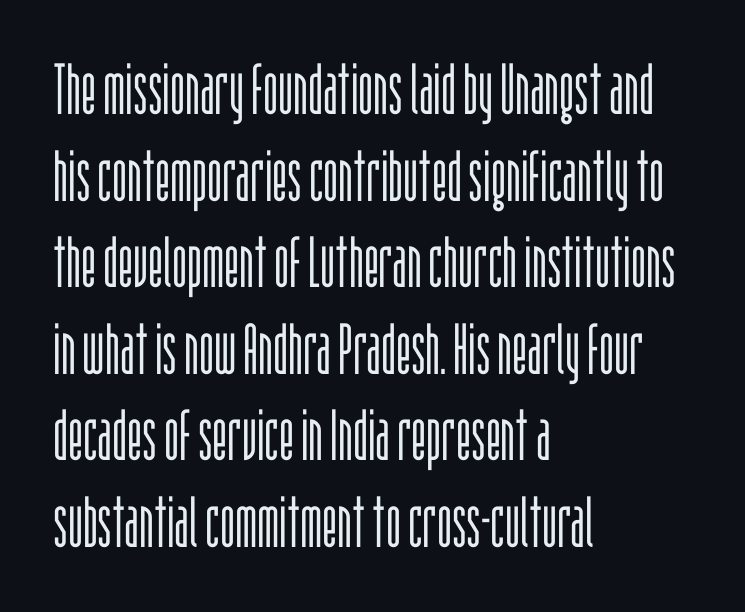
Posture: upright roman. Nothing heavy about these letters — not bold at all. The letters sit at their default tracking, neither squeezed nor spread. Decoration check: the copy has no underline.
